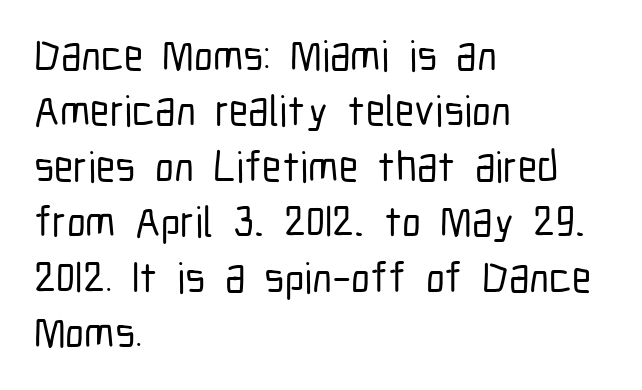
Q: Is the text italic (slanted)? A: No, it is upright.
Q: Is the typeface a serif or a sans-serif typeface? A: Sans-serif.
Q: Is the text underlined? A: No.
Q: How is the paragraph aligned? A: Left-aligned.
Q: Is the spacing between letters normal or unusually wide? A: Normal.
Q: Is the spacing between lines tight, normal or loose? A: Normal.
Q: Width (condensed, normal, or wide)? A: Condensed.
Q: Stroke contrast? A: Low.
Q: x-height? A: Medium.
Q: Monospaced? A: No.
